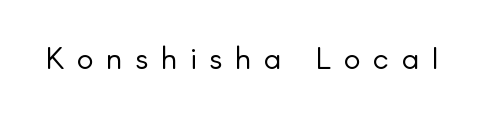
Q: Is the text bold? A: No.
Q: Is the text italic (slanted)? A: No, it is upright.
Q: Is the typeface a serif or a sans-serif typeface? A: Sans-serif.
Q: Is the text underlined? A: No.
Q: Is the spacing between letters normal or unusually wide? A: Unusually wide.
Q: Width (condensed, normal, or wide)? A: Normal.
Q: Stroke contrast? A: Low.
Q: x-height? A: Small.
Q: Monospaced? A: No.
